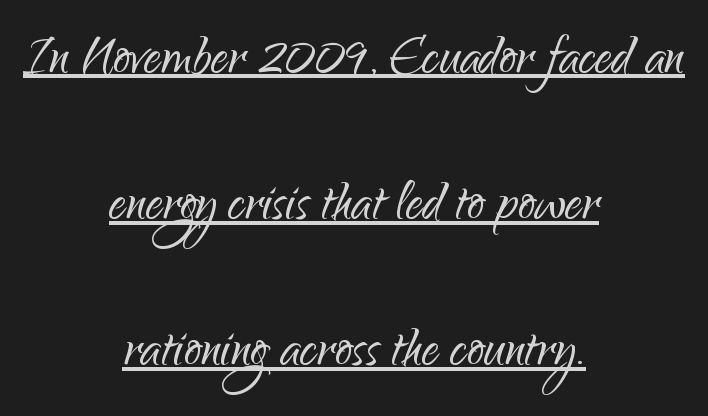
The image shows 68 px light sans-serif type; set centered, loose line spacing (2.15x), normal letter spacing, underlined; low stroke contrast and a small x-height.
